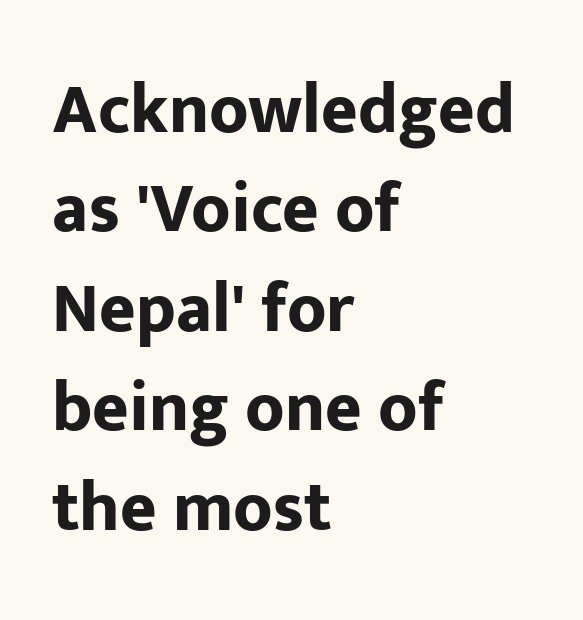
Tracking value appears to be zero — textbook default spacing. What weight is shown? A full bold with thick strokes. Only glyphs here, with clear space below each row. Unlike a traditional serif, this face leaves its strokes unadorned.
